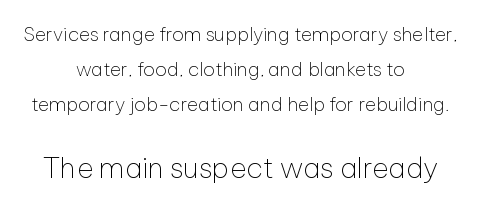
To sum up the face: it is a sans, with no serifs. The strokes carry an ordinary text weight at most. The lettering stays uniformly vertical, giving the passage a roman look. Caption: standard tracking, unaltered. A typesetter would call this proportional, since set widths differ per character.
